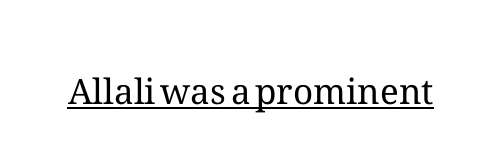
The image shows 35 px regular-weight type, upright; set normal letter spacing, underlined; medium stroke contrast and a medium x-height.
